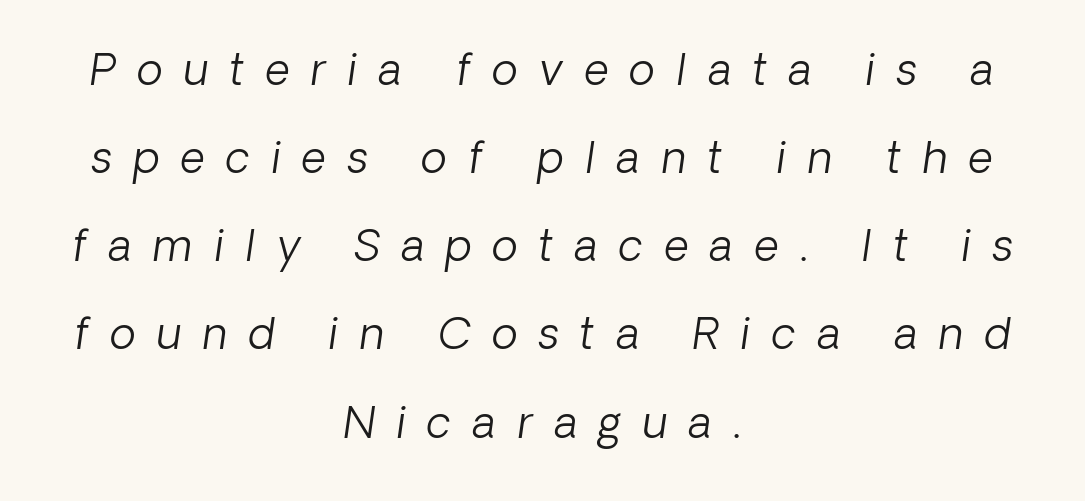
Q: Is the text bold? A: No.
Q: Is the text italic (slanted)? A: Yes, it leans right by about 8 degrees.
Q: Is the text underlined? A: No.
Q: How is the paragraph aligned? A: Centered.
Q: Is the spacing between letters normal or unusually wide? A: Unusually wide.
Q: Is the spacing between lines tight, normal or loose? A: Loose.
Q: Width (condensed, normal, or wide)? A: Normal.
Q: Stroke contrast? A: Low.
Q: x-height? A: Medium.
Q: Monospaced? A: No.
